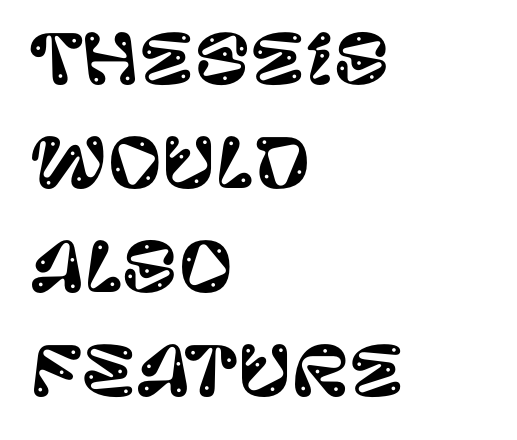
Q: Is the text italic (slanted)? A: Yes.
Q: Is the typeface a serif or a sans-serif typeface? A: Sans-serif.
Q: Is the text underlined? A: No.
Q: How is the paragraph aligned? A: Left-aligned.
Q: Is the spacing between letters normal or unusually wide? A: Normal.
Q: Is the spacing between lines tight, normal or loose? A: Normal.
Q: Width (condensed, normal, or wide)? A: Normal.
Q: Stroke contrast? A: Low.
Q: x-height? A: Large.
Q: Monospaced? A: No.
